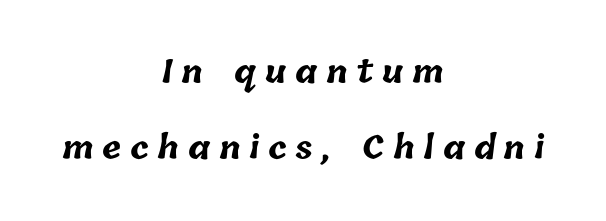
Q: Is the text bold? A: Yes.
Q: Is the text underlined? A: No.
Q: How is the paragraph aligned? A: Centered.
Q: Is the spacing between letters normal or unusually wide? A: Unusually wide.
Q: Is the spacing between lines tight, normal or loose? A: Loose.
Q: Width (condensed, normal, or wide)? A: Normal.
Q: Stroke contrast? A: Low.
Q: x-height? A: Medium.
Q: Monospaced? A: No.
